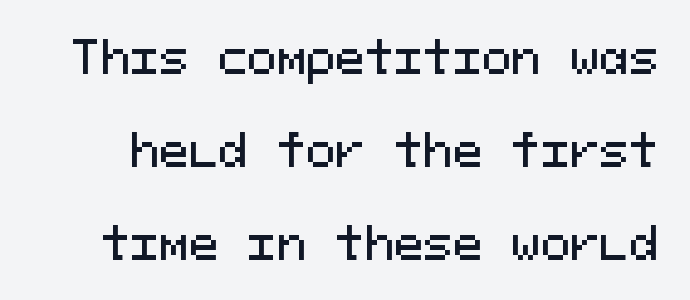
Underline: absent. In terms of letterspacing, this is plain default setting. Style check: upright. Serif or sans? Sans — the stroke terminals are bare. A great deal of white space separates one row of letters from the next.
